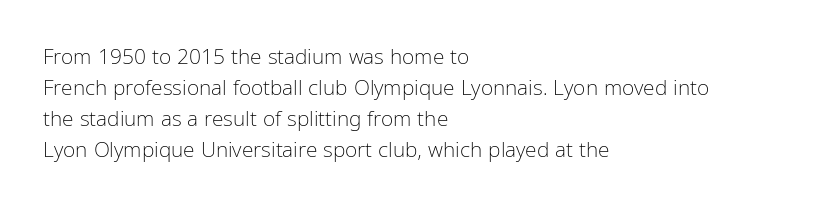
If you drew a line through each stem, it would be perfectly vertical. Leftover space on each line is placed entirely after the last word. The vertical gap from one line to the next is medium. The specimen omits any rule beneath the text block's lines.
